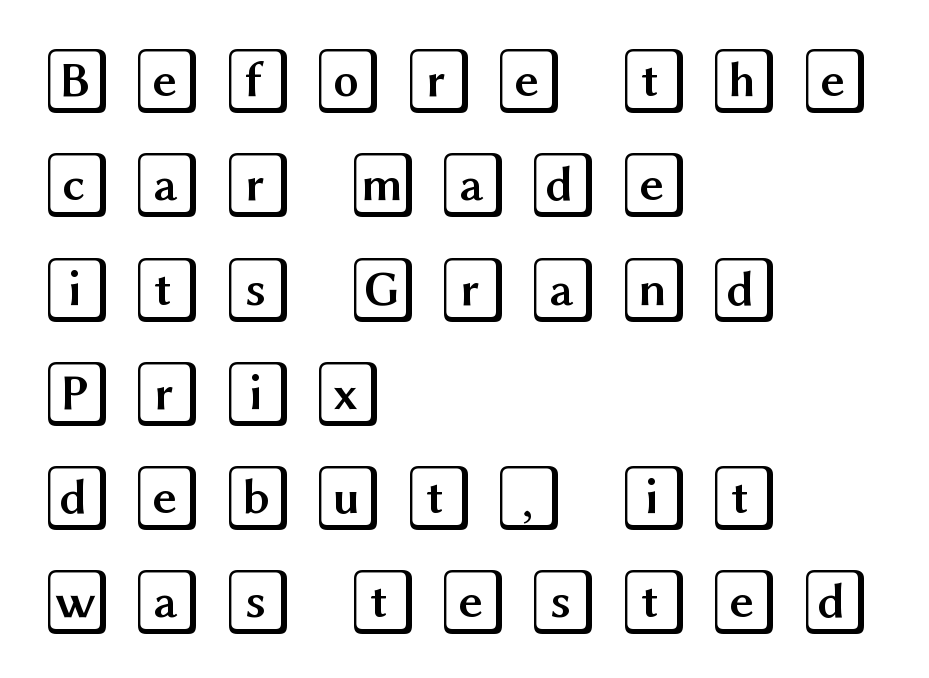
{"italic": "no", "width": "wide", "x_height": "large", "underline": "no", "align": "left", "line_spacing": "normal", "line_spacing_ratio": 1.58, "letter_spacing": "wide", "letter_spacing_em": 0.27, "glyph_px": 66}
